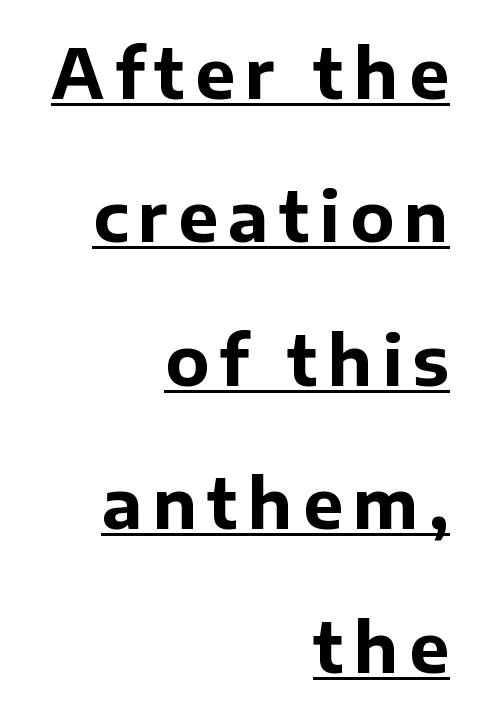
{"serif": "no", "italic": "no", "bold": "yes", "weight": "bold", "width": "normal", "stroke_contrast": "low", "x_height": "medium", "monospaced": "no", "underline": "yes", "align": "right", "line_spacing": "loose", "line_spacing_ratio": 2.11, "glyph_px": 68}
